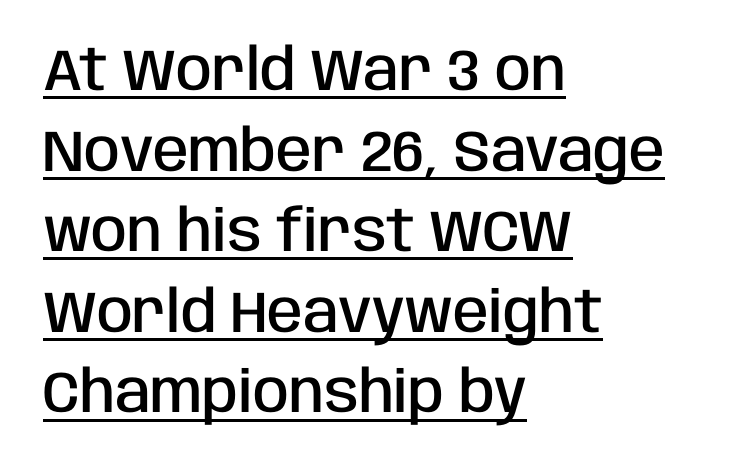
{"serif": "no", "italic": "no", "bold": "semi", "weight": "semibold", "width": "condensed", "stroke_contrast": "low", "x_height": "large", "monospaced": "no", "underline": "yes", "align": "left", "line_spacing": "normal", "line_spacing_ratio": 1.39, "letter_spacing": "normal", "letter_spacing_em": 0.0, "glyph_px": 58}
